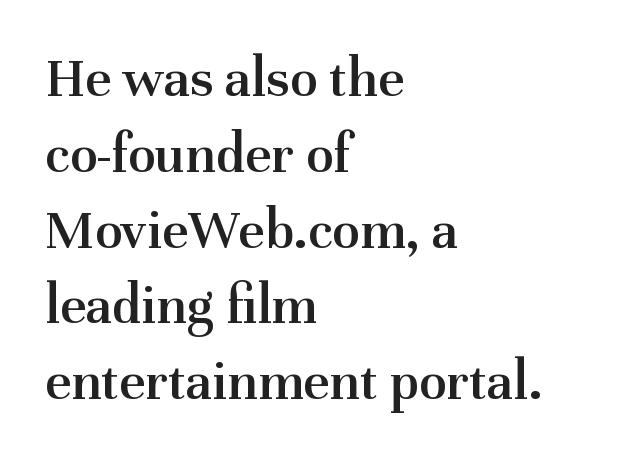
Designer's note — italics off, roman on. Only glyphs here, with clear space below each row. Vertically, the passage feels balanced, rows spaced as you'd expect. Varying glyph widths throughout — classic text-font behaviour. Set as a demibold, roughly 600 on the weight scale. Font category for this specimen: serif.
